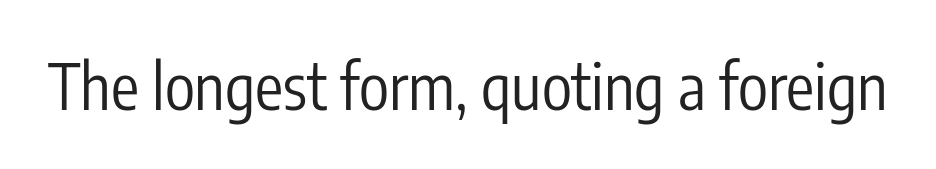
Q: Is the text bold? A: No.
Q: Is the text italic (slanted)? A: No, it is upright.
Q: Is the typeface a serif or a sans-serif typeface? A: Sans-serif.
Q: Is the text underlined? A: No.
Q: Is the spacing between letters normal or unusually wide? A: Normal.
Q: Width (condensed, normal, or wide)? A: Condensed.
Q: Stroke contrast? A: Low.
Q: x-height? A: Medium.
Q: Monospaced? A: No.
